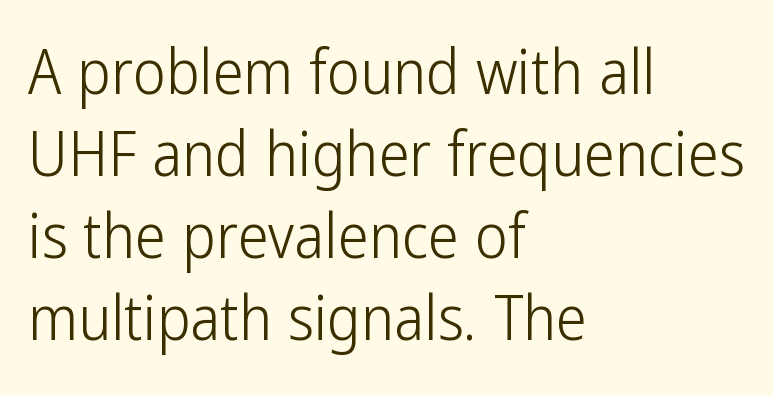
Each new line begins a customary step beneath the previous one. Letter spacing: default. Do the characters align in a grid? No, the font is proportional. Posture: upright roman. No feet cap the strokes, marking this as sans-serif type.
